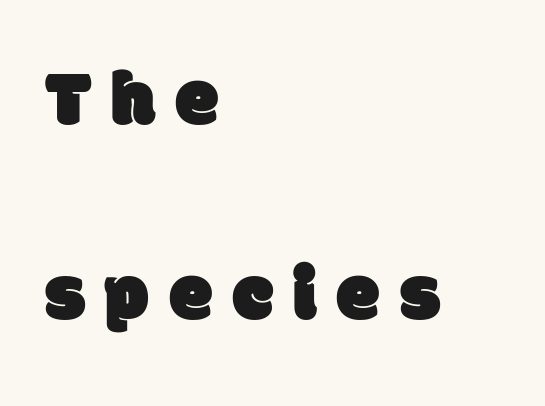
{"serif": "no", "width": "normal", "stroke_contrast": "low", "x_height": "large", "monospaced": "no", "underline": "no", "align": "left", "line_spacing": "loose", "line_spacing_ratio": 2.47, "letter_spacing": "wide", "letter_spacing_em": 0.25, "glyph_px": 79}
